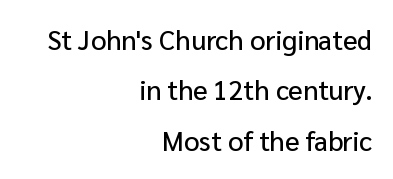
Short note: letters normally spaced. Has an underline been added? It has not. Line endings align vertically; line beginnings do not. Posture: straight, roman, zero tilt.
